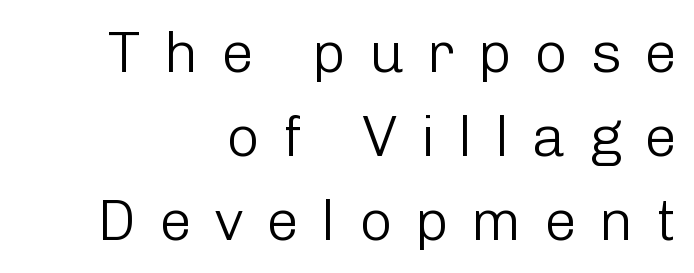
{"serif": "no", "italic": "no", "bold": "no", "weight": "light", "width": "normal", "stroke_contrast": "low", "x_height": "medium", "monospaced": "no", "underline": "no", "align": "right", "line_spacing": "normal", "line_spacing_ratio": 1.45, "letter_spacing": "wide", "letter_spacing_em": 0.39, "glyph_px": 58}
